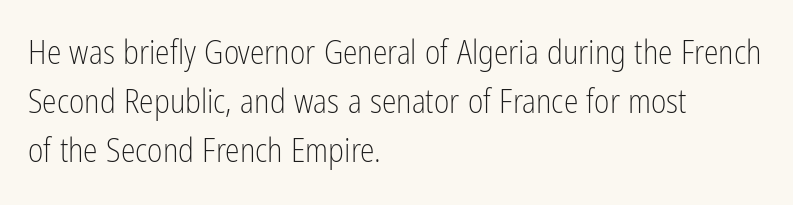
When letters stand straight like this, we call the style roman or upright. A typesetter would call this proportional, since set widths differ per character. Nothing unusual about the tracking: characters are spaced as the font intends. The line-height multiplier appears to be the usual default. Check the space under the baseline: it is left empty. In CSS terms this would be text-align: left.
